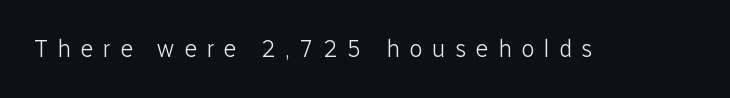
The image shows 24 px text type, upright; set unusually wide letter spacing (+0.39 em), not underlined.
